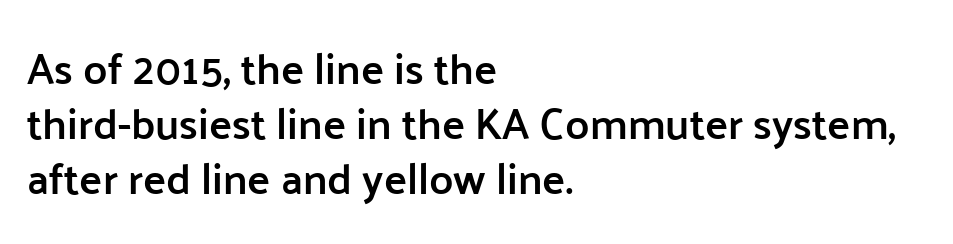
{"serif": "no", "italic": "no", "bold": "semi", "weight": "semibold", "width": "normal", "stroke_contrast": "low", "x_height": "medium", "monospaced": "no", "underline": "no", "align": "left", "line_spacing": "normal", "line_spacing_ratio": 1.28, "letter_spacing": "normal", "letter_spacing_em": 0.0, "glyph_px": 43}
